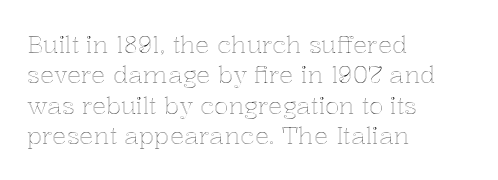
The image shows 24 px text type, upright; set left-aligned, normal line spacing (1.27x), normal letter spacing, not underlined.
